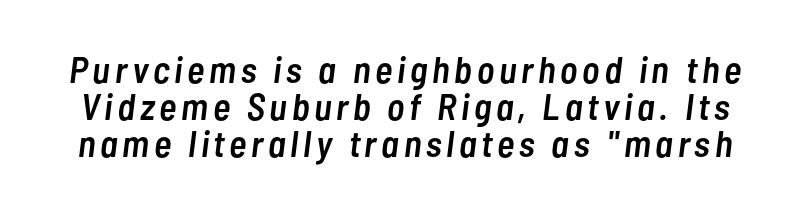
{"italic": "yes", "lean": "right", "slant_degrees": 7, "bold": "semi", "weight": "semibold", "width": "condensed", "stroke_contrast": "low", "x_height": "medium", "monospaced": "no", "underline": "no", "line_spacing": "tight", "line_spacing_ratio": 1.0, "glyph_px": 37}
